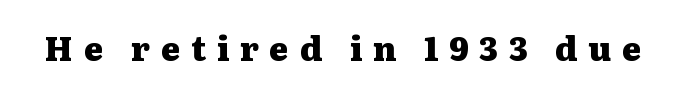
The image shows 33 px heavy, wide serif type, upright; set unusually wide letter spacing (+0.32 em), not underlined; medium stroke contrast and a medium x-height.
